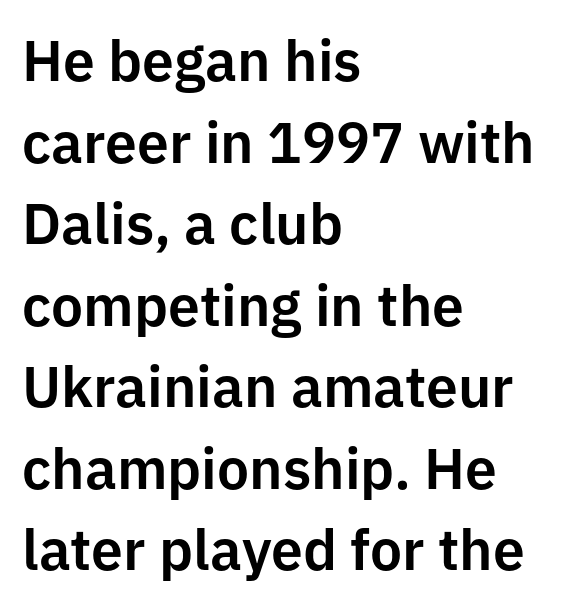
The image shows 57 px sans-serif type, upright; set left-aligned, normal line spacing (1.43x), normal letter spacing, not underlined; low stroke contrast and a medium x-height.
